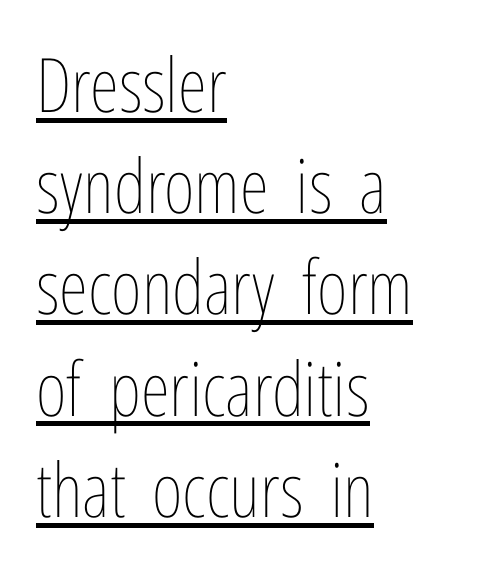
The image shows 75 px thin, condensed type, upright; set left-aligned, normal line spacing (1.35x), normal letter spacing, underlined; low stroke contrast and a medium x-height.
